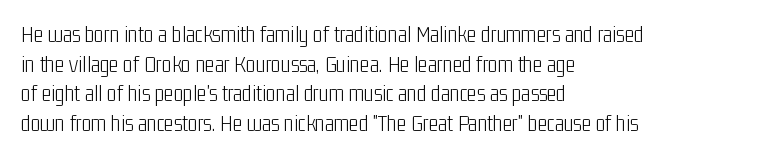
{"italic": "no", "bold": "no", "underline": "no", "align": "left", "line_spacing": "normal", "line_spacing_ratio": 1.29, "letter_spacing": "normal", "letter_spacing_em": 0.0, "glyph_px": 23}
